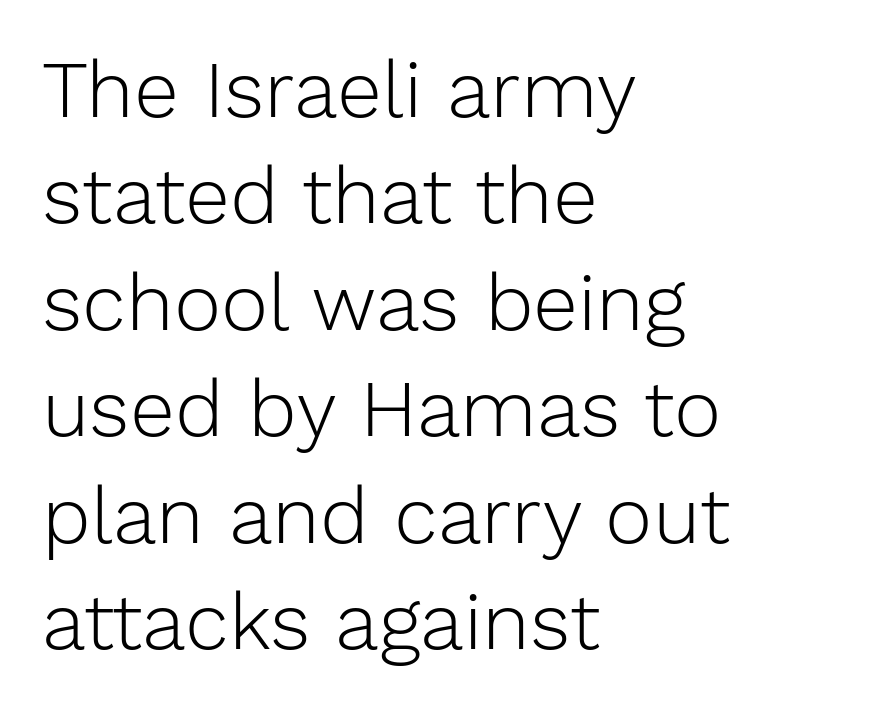
The image shows 80 px light sans-serif type, upright; set left-aligned, normal line spacing (1.33x), normal letter spacing, not underlined; low stroke contrast and a medium x-height.
